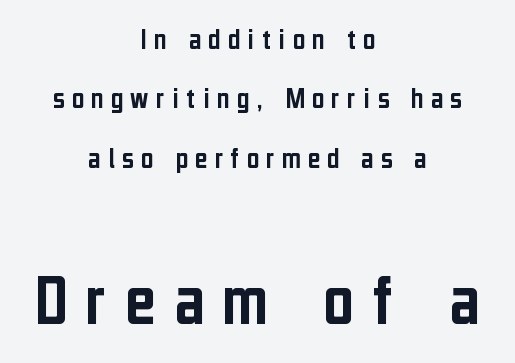
The image shows 75 px condensed sans-serif type, upright; set centered, loose line spacing (1.98x), unusually wide letter spacing (+0.24 em), not underlined; the second (bottom) block is 2.5x larger; low stroke contrast and a medium x-height.
